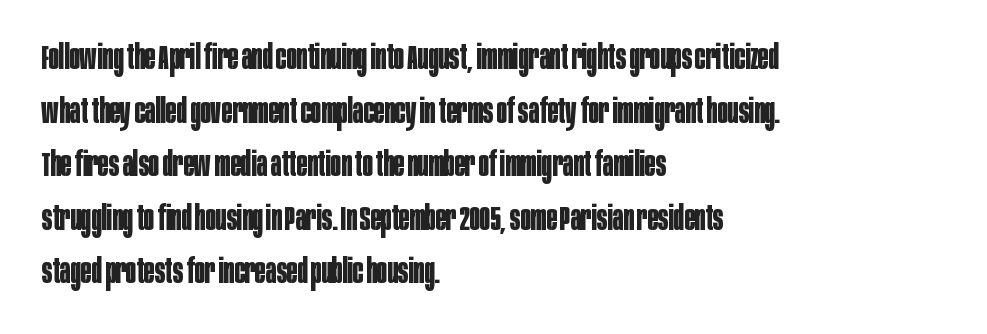
The image shows 35 px bold, condensed sans-serif type, upright; set left-aligned, normal line spacing (1.53x), normal letter spacing, not underlined; low stroke contrast and a large x-height.
